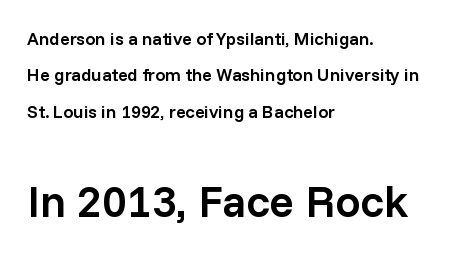
{"serif": "no", "italic": "no", "bold": "semi", "weight": "semibold", "width": "normal", "stroke_contrast": "low", "x_height": "medium", "monospaced": "no", "underline": "no", "align": "left", "line_spacing": "loose", "line_spacing_ratio": 2.02, "letter_spacing": "normal", "letter_spacing_em": 0.0, "larger_block": "second", "size_ratio": 2.5, "glyph_px": 45}
